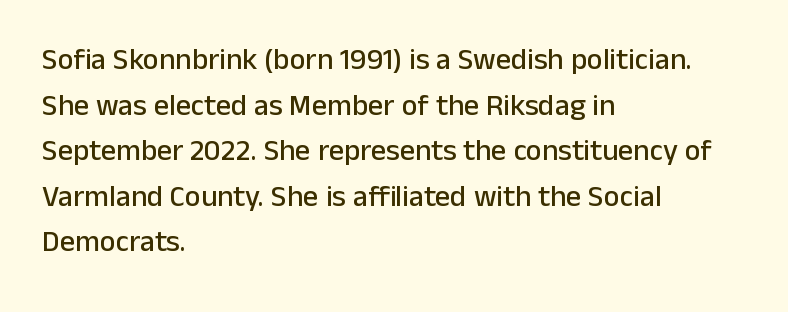
Q: Is the text italic (slanted)? A: No, it is upright.
Q: Is the typeface a serif or a sans-serif typeface? A: Sans-serif.
Q: Is the text underlined? A: No.
Q: How is the paragraph aligned? A: Left-aligned.
Q: Is the spacing between letters normal or unusually wide? A: Normal.
Q: Is the spacing between lines tight, normal or loose? A: Normal.
Q: Width (condensed, normal, or wide)? A: Normal.
Q: Stroke contrast? A: Low.
Q: x-height? A: Medium.
Q: Monospaced? A: No.
